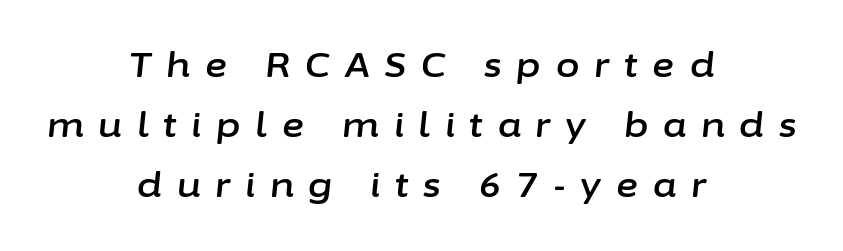
The image shows 34 px text type, italic (leaning right); set centered, line spacing 1.77x, unusually wide letter spacing (+0.44 em), not underlined; low stroke contrast and a medium x-height.
